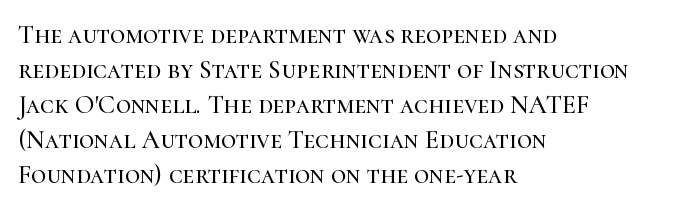
Upright lettering throughout. A classic flush-left, rag-right setting is used for this passage. Underlining? Definitely not there. The passage shown stacks its lines at a standard gap. The letterforms sit shoulder to shoulder at normal distance.
